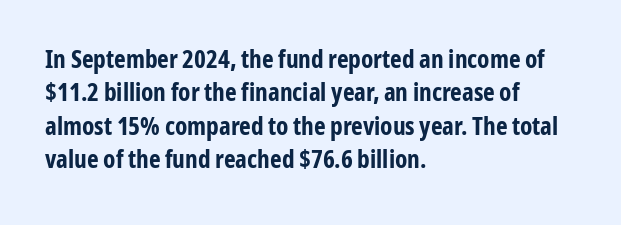
Q: Is the text bold? A: Yes.
Q: Is the text italic (slanted)? A: No, it is upright.
Q: Is the text underlined? A: No.
Q: How is the paragraph aligned? A: Left-aligned.
Q: Is the spacing between letters normal or unusually wide? A: Normal.
Q: Is the spacing between lines tight, normal or loose? A: Normal.
